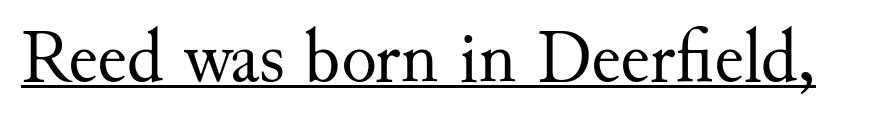
{"serif": "yes", "italic": "no", "bold": "no", "weight": "regular", "width": "normal", "stroke_contrast": "medium", "x_height": "small", "monospaced": "no", "underline": "yes", "letter_spacing": "normal", "letter_spacing_em": 0.0, "glyph_px": 74}
